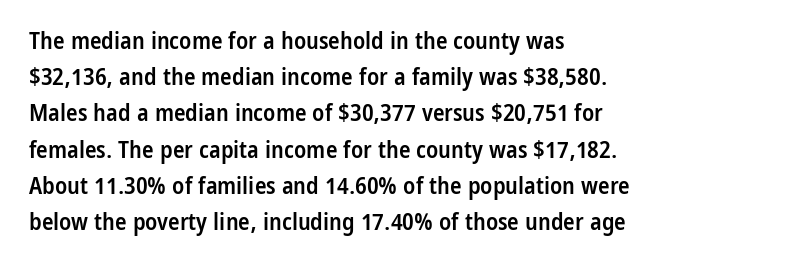
Q: Is the text bold? A: Semi-bold.
Q: Is the text italic (slanted)? A: No, it is upright.
Q: Is the text underlined? A: No.
Q: How is the paragraph aligned? A: Left-aligned.
Q: Is the spacing between letters normal or unusually wide? A: Normal.
Q: Is the spacing between lines tight, normal or loose? A: Normal.
